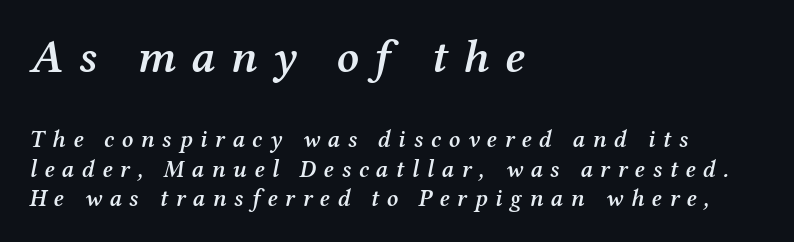
The image shows 47 px semibold serif type, italic (leaning right); set left-aligned, line spacing 1.24x, unusually wide letter spacing (+0.32 em), not underlined; the first (top) block is 1.96x larger; medium stroke contrast and a medium x-height.
